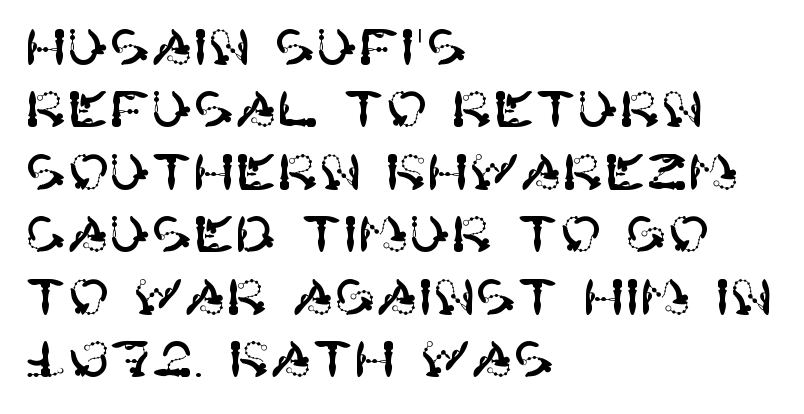
The image shows 50 px sans-serif type, upright; set left-aligned, normal line spacing (1.25x), normal letter spacing, not underlined; high stroke contrast and a large x-height.
